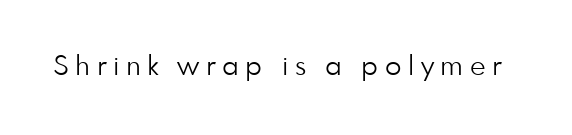
Q: Is the text bold? A: No.
Q: Is the text italic (slanted)? A: No, it is upright.
Q: Is the text underlined? A: No.
Q: Is the spacing between letters normal or unusually wide? A: Unusually wide.
